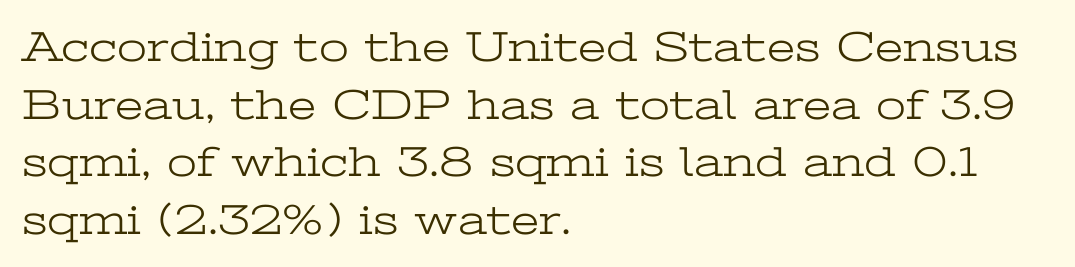
The image shows 43 px light, wide serif type, upright; set left-aligned, normal line spacing (1.34x), normal letter spacing, not underlined; low stroke contrast and a medium x-height.
